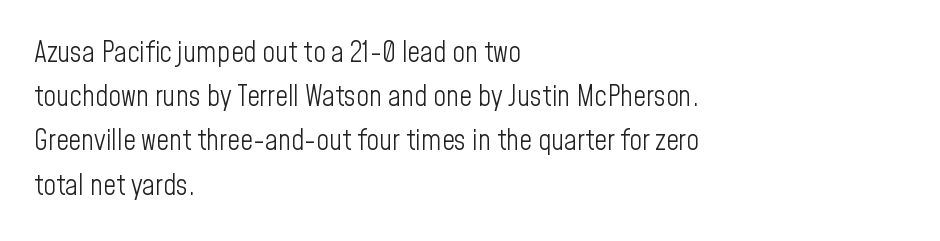
You could call the tracking neutral — neither tight nor loose. The typography opts for an upright posture over an oblique one. Think of a printed novel: that variable character pitch is what you see here. Classification — sans serif. The compositor pushed each line to the left boundary.
